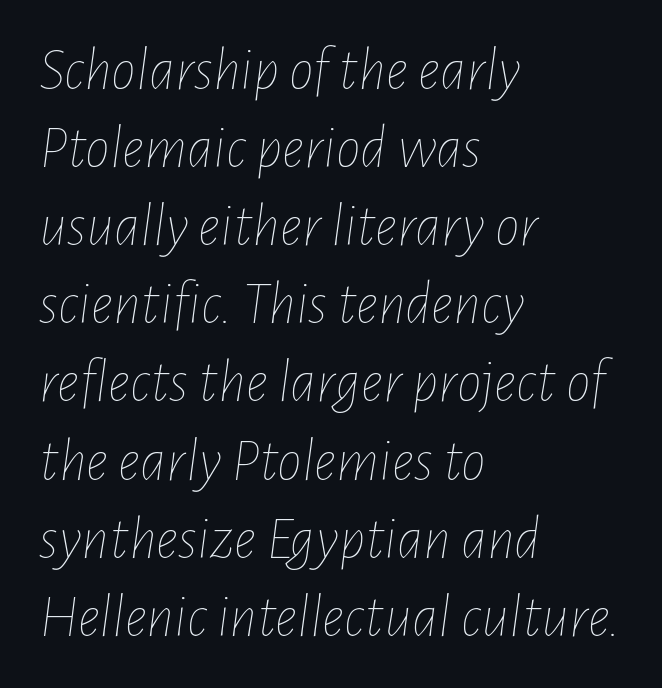
The image shows 62 px thin, condensed type, italic (leaning right); set left-aligned, normal line spacing (1.26x), normal letter spacing, not underlined; low stroke contrast and a medium x-height.
